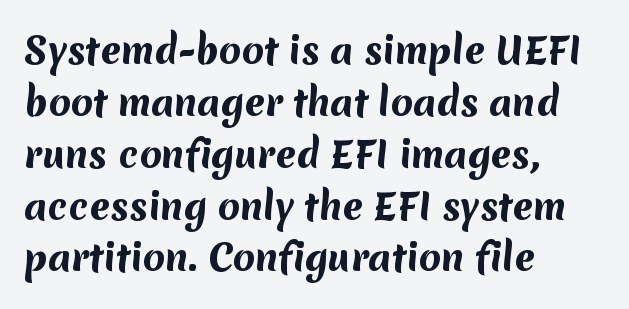
Is the letter spacing exaggerated? No — it looks like the ordinary default. Summary of weight: heavy, a full bold. Line beginnings align vertically; line endings do not. Summary of vertical rhythm: regular, with standard interline spacing.
